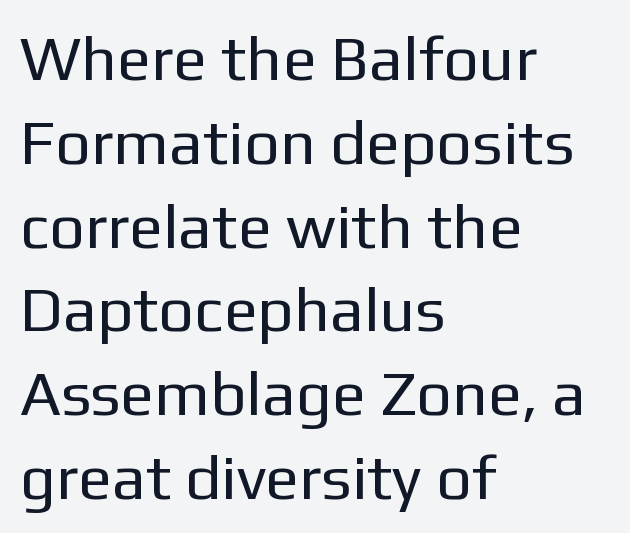
Bold? No — there's no thickening of the strokes. How are the letters spaced? Ordinarily, with no added tracking. Quick note: not italic, upright. Glance below the letters and you will spot only blank space.
